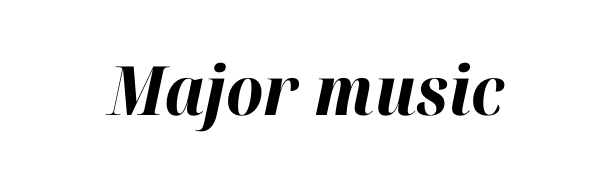
Think of a printed novel: that variable character pitch is what you see here. Honestly, there is no underline to notice here at all. When letters slant like this, we call the style italic. The type is set solid horizontally, with unmodified tracking. Is the type bold? Yes — the strokes are clearly thick and heavy.
